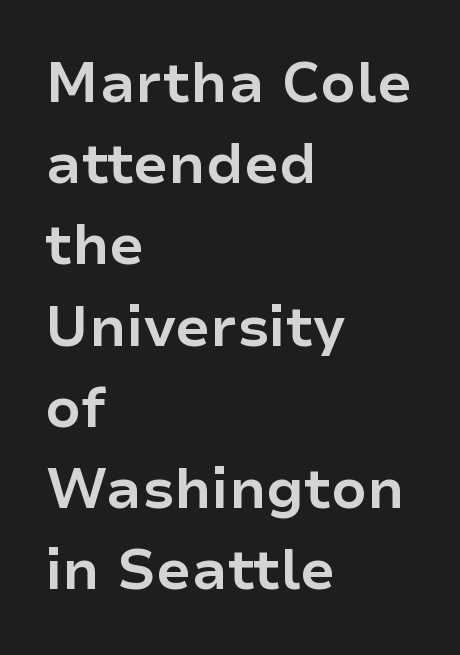
The image shows 56 px bold sans-serif type, upright; set left-aligned, normal line spacing (1.45x), normal letter spacing, not underlined; low stroke contrast and a medium x-height.
